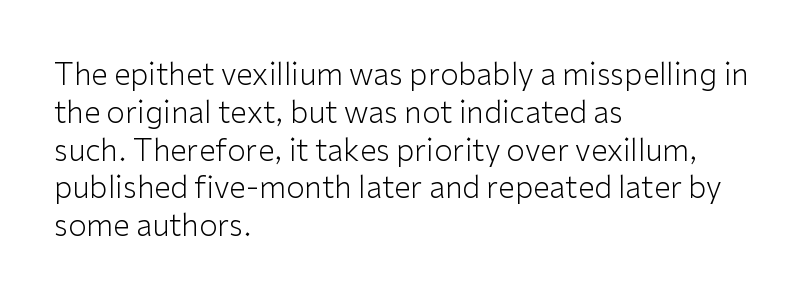
{"serif": "no", "italic": "no", "bold": "no", "weight": "light", "width": "normal", "stroke_contrast": "low", "x_height": "medium", "monospaced": "no", "underline": "no", "align": "left", "line_spacing": "normal", "line_spacing_ratio": 1.26, "letter_spacing": "normal", "letter_spacing_em": 0.0, "glyph_px": 30}
